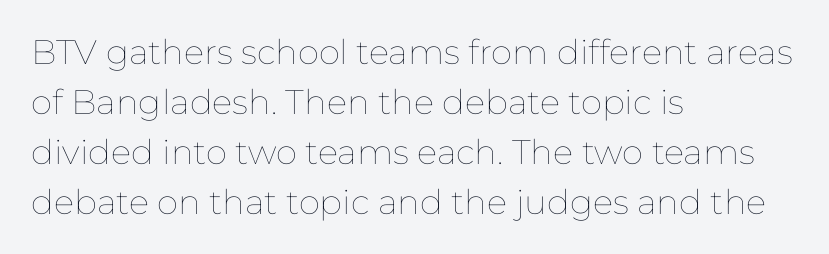
Q: Is the text bold? A: No.
Q: Is the text italic (slanted)? A: No, it is upright.
Q: Is the text underlined? A: No.
Q: How is the paragraph aligned? A: Left-aligned.
Q: Is the spacing between letters normal or unusually wide? A: Normal.
Q: Is the spacing between lines tight, normal or loose? A: Normal.
Q: Width (condensed, normal, or wide)? A: Normal.
Q: Stroke contrast? A: Low.
Q: x-height? A: Medium.
Q: Monospaced? A: No.
